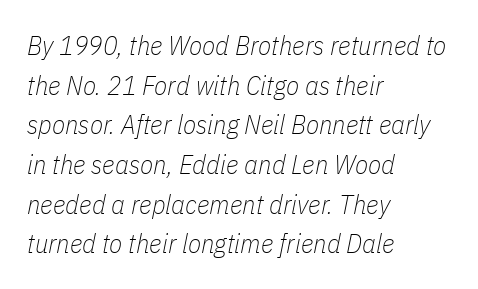
The leading is moderate, giving the passage an even texture. The typeface has the unassuming heft of standard copy or less. The letters sit at their default tracking, neither squeezed nor spread. Descender tails drop into unmarked territory.
